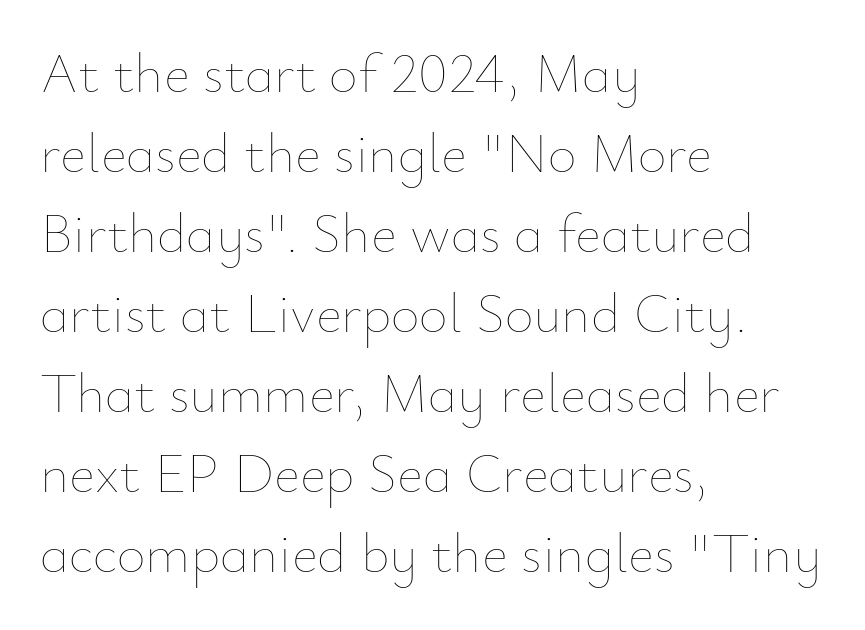
Vertical spacing — default. Posture: upright roman. Think of a printed novel: that variable character pitch is what you see here. There is no visible air inserted between adjacent glyphs. The paragraph shown leans on its left margin. The typesetting does not lean heavy: it is not bold.
